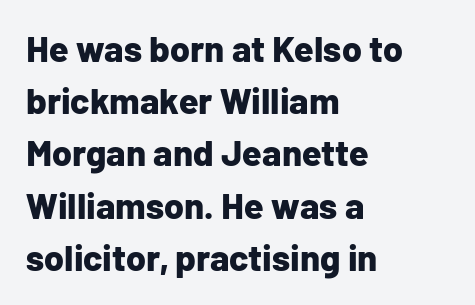
{"serif": "no", "italic": "no", "bold": "yes", "weight": "bold", "width": "normal", "stroke_contrast": "low", "x_height": "medium", "monospaced": "no", "underline": "no", "align": "left", "line_spacing": "normal", "line_spacing_ratio": 1.45, "letter_spacing": "normal", "letter_spacing_em": 0.0, "glyph_px": 36}
